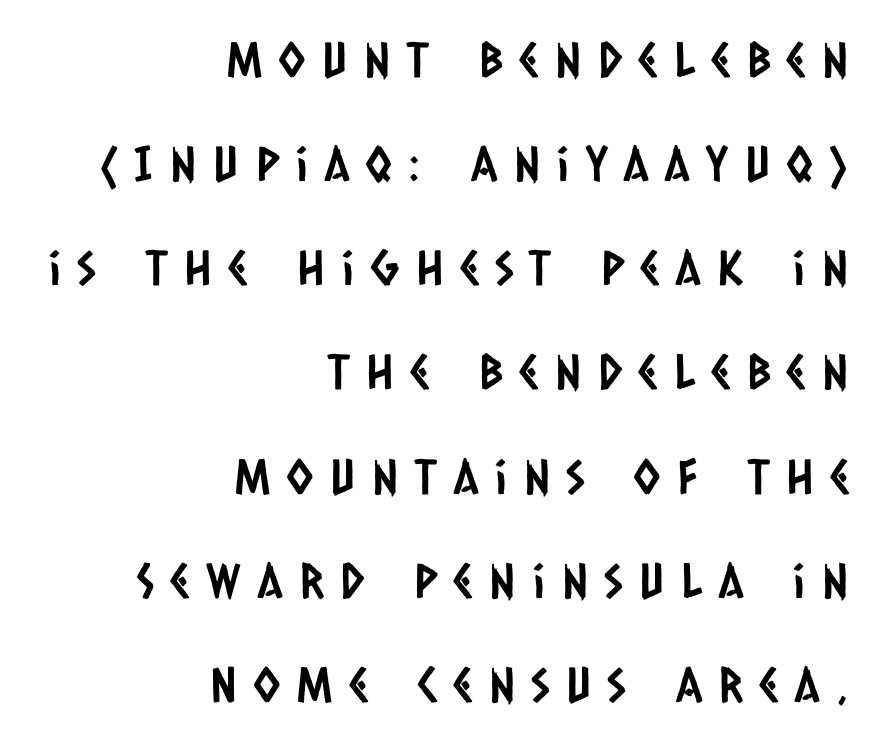
{"serif": "no", "width": "condensed", "stroke_contrast": "low", "x_height": "large", "monospaced": "no", "underline": "no", "align": "right", "line_spacing": "loose", "line_spacing_ratio": 2.17, "letter_spacing": "wide", "letter_spacing_em": 0.35, "glyph_px": 48}
